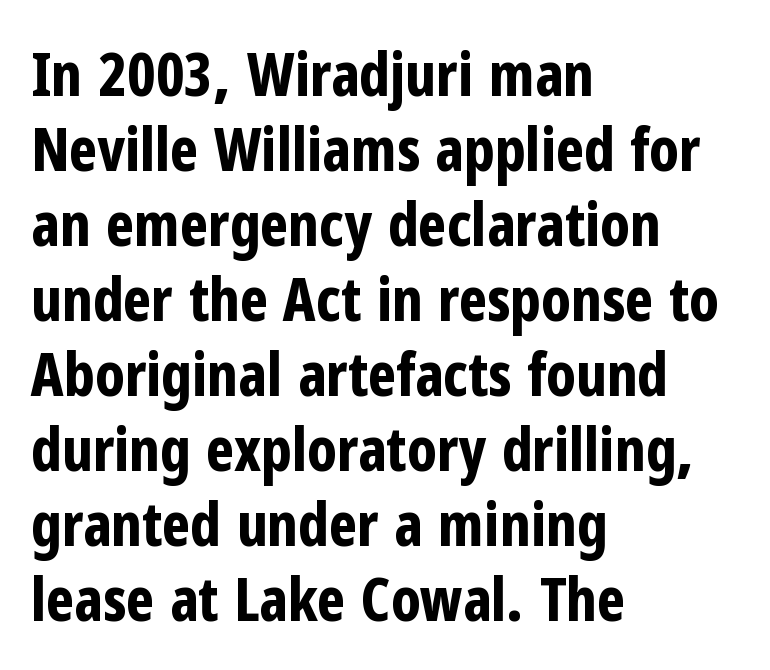
Line beginnings align vertically; line endings do not. The passage shown is typeset with a sans-serif family. Typesetter's note: full bold, strokes at maximum text heaviness. Nothing unusual about the tracking: characters are spaced as the font intends. Only glyphs here, with clear space below each row. It's the straight-up-and-down kind of type.
